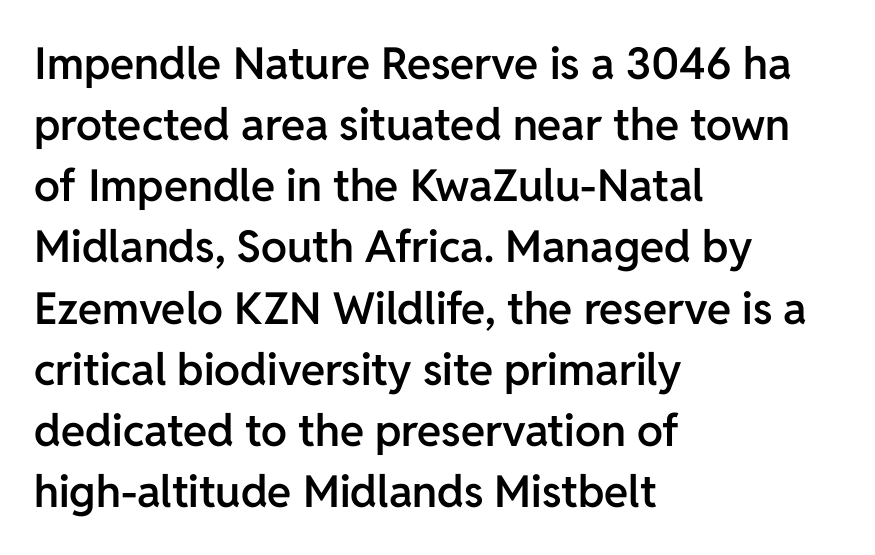
Inter-character spacing is left at the font's built-in metrics. Each letter keeps its own natural width here, so spacing adapts to shape. Whoever set this chose a conventional vertical rhythm. Horizontally, the lines are justified to the leading edge only. Has an underline been added? It has not. Tall strokes in this sample are plumb rather than angled.
